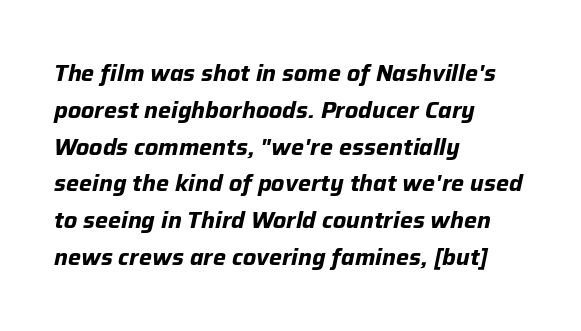
{"italic": "yes", "lean": "right", "slant_degrees": 12, "bold": "yes", "underline": "no", "align": "left", "line_spacing": "normal", "line_spacing_ratio": 1.6, "letter_spacing": "normal", "letter_spacing_em": 0.0, "glyph_px": 23}
